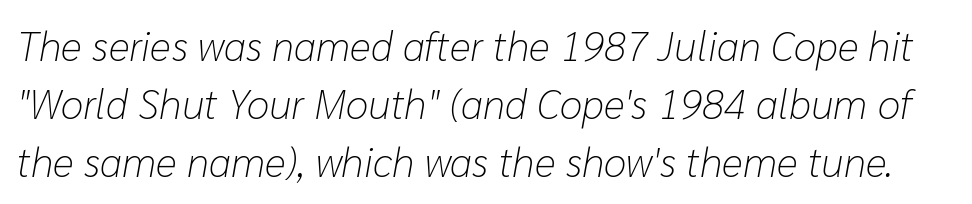
{"italic": "yes", "lean": "right", "slant_degrees": 10, "bold": "no", "weight": "light", "width": "normal", "stroke_contrast": "low", "x_height": "medium", "monospaced": "no", "underline": "no", "line_spacing": "normal", "line_spacing_ratio": 1.41, "letter_spacing": "normal", "letter_spacing_em": 0.0, "glyph_px": 41}
